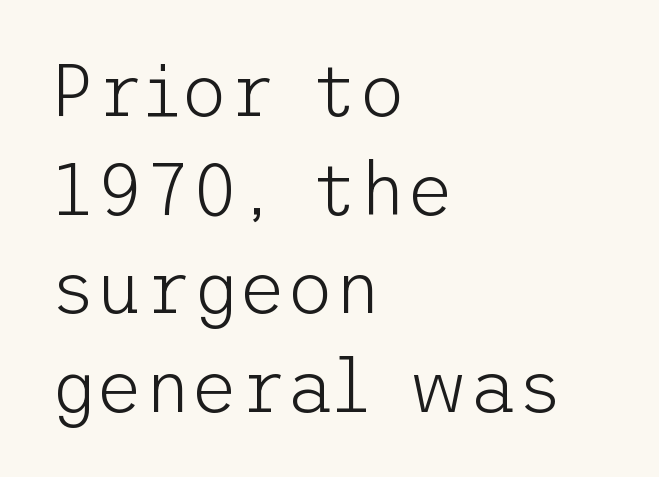
Is the block centered? No — it sits flush against the left margin. Classification — sans serif. Nope, not italic — everything's standing straight. Tracking value appears to be zero — textbook default spacing. The passage shown stacks its lines at a standard gap. No heavy texture on the line: the type isn't bold.
